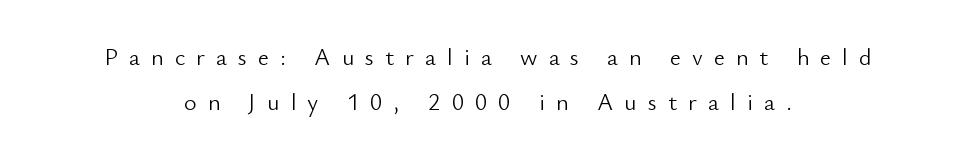
The image shows 24 px text type, upright; set centered, line spacing 1.88x, unusually wide letter spacing (+0.46 em), not underlined.
